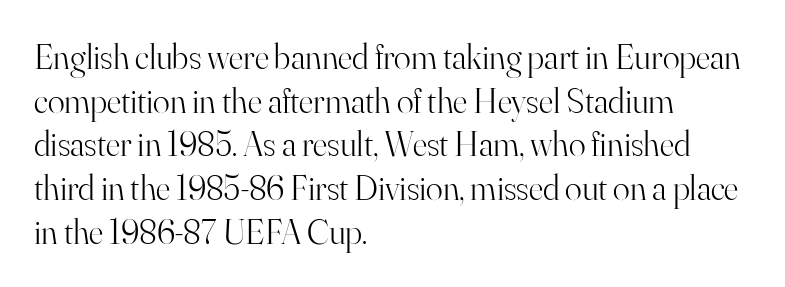
Q: Is the text bold? A: No.
Q: Is the text italic (slanted)? A: No, it is upright.
Q: Is the typeface a serif or a sans-serif typeface? A: Serif.
Q: Is the text underlined? A: No.
Q: How is the paragraph aligned? A: Left-aligned.
Q: Is the spacing between letters normal or unusually wide? A: Normal.
Q: Is the spacing between lines tight, normal or loose? A: Normal.
Q: Width (condensed, normal, or wide)? A: Normal.
Q: Stroke contrast? A: High.
Q: x-height? A: Small.
Q: Monospaced? A: No.
